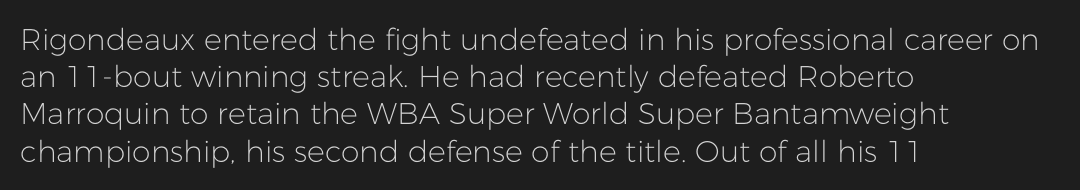
The image shows 30 px light sans-serif type, upright; set left-aligned, line spacing 1.24x, normal letter spacing, not underlined; low stroke contrast and a medium x-height.
